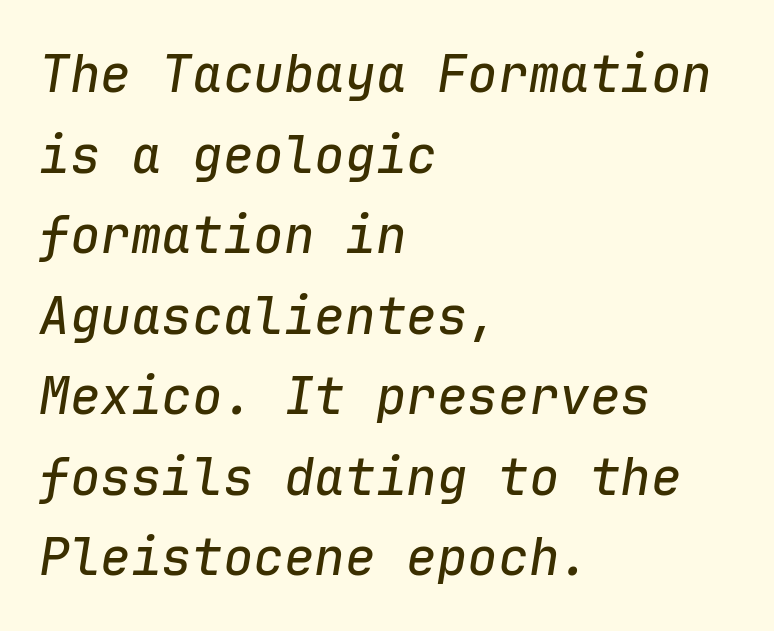
{"italic": "yes", "lean": "right", "slant_degrees": 9, "width": "normal", "stroke_contrast": "low", "x_height": "medium", "monospaced": "yes", "underline": "no", "align": "left", "line_spacing": "normal", "line_spacing_ratio": 1.58, "letter_spacing": "normal", "letter_spacing_em": 0.0, "glyph_px": 51}
